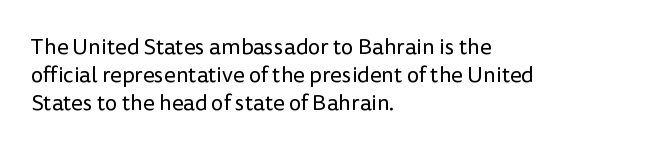
Normally led — the rows are evenly, conventionally spaced. Underlining? Definitely not there. The axis of the letterforms is exactly vertical. The passage is arranged the way most books set body copy — flush left. Default kerning and tracking; the words read as compact shapes.
